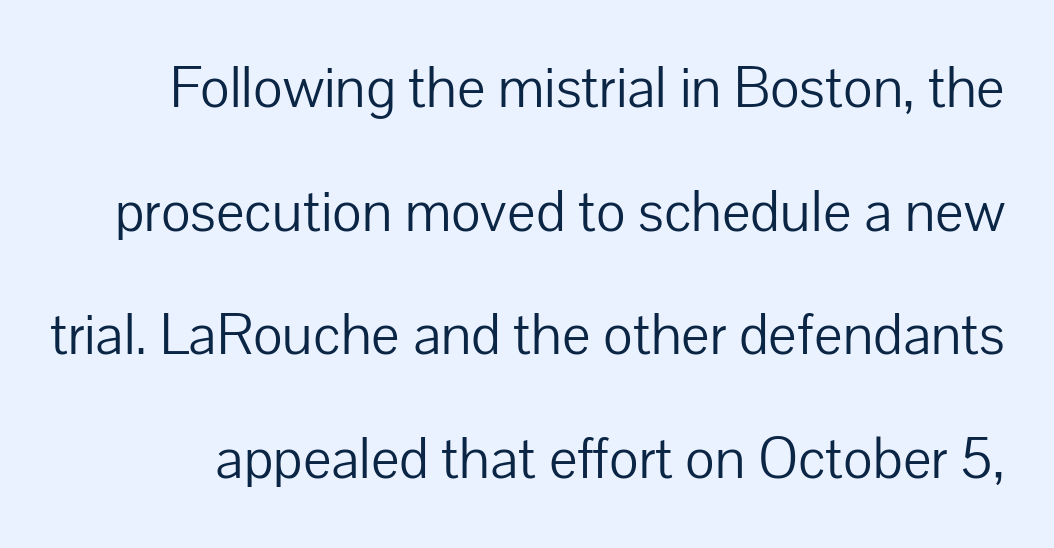
Q: Is the text bold? A: No.
Q: Is the text italic (slanted)? A: No, it is upright.
Q: Is the typeface a serif or a sans-serif typeface? A: Sans-serif.
Q: Is the text underlined? A: No.
Q: Is the spacing between letters normal or unusually wide? A: Normal.
Q: Is the spacing between lines tight, normal or loose? A: Loose.
Q: Width (condensed, normal, or wide)? A: Normal.
Q: Stroke contrast? A: Low.
Q: x-height? A: Medium.
Q: Monospaced? A: No.
